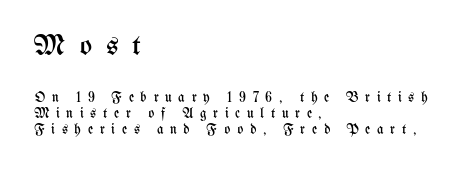
Q: Is the text bold? A: No.
Q: Is the text italic (slanted)? A: No, it is upright.
Q: Is the text underlined? A: No.
Q: How is the paragraph aligned? A: Left-aligned.
Q: Is the spacing between letters normal or unusually wide? A: Unusually wide.
Q: Is the spacing between lines tight, normal or loose? A: Tight.
Q: Which block of text is set in a larger size, the first (top) or the second (bottom)? A: The first (top) one.
Q: Width (condensed, normal, or wide)? A: Condensed.
Q: Stroke contrast? A: Medium.
Q: x-height? A: Medium.
Q: Monospaced? A: No.
